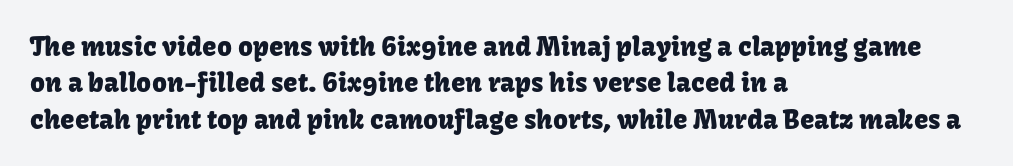
The image shows 26 px text type, upright; set left-aligned, normal line spacing (1.4x), normal letter spacing, not underlined.
